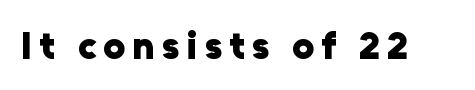
{"serif": "no", "italic": "no", "bold": "yes", "weight": "heavy", "width": "normal", "stroke_contrast": "low", "x_height": "medium", "monospaced": "no", "underline": "no", "glyph_px": 39}
